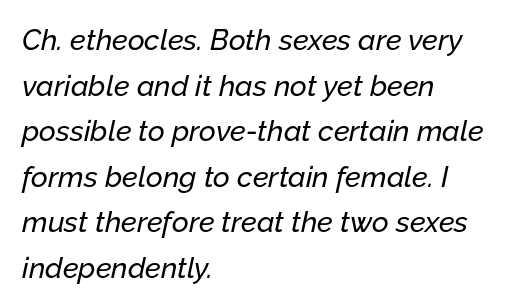
{"italic": "yes", "lean": "right", "slant_degrees": 12, "width": "normal", "stroke_contrast": "low", "x_height": "medium", "monospaced": "no", "underline": "no", "align": "left", "line_spacing": "normal", "line_spacing_ratio": 1.57, "letter_spacing": "normal", "letter_spacing_em": 0.0, "glyph_px": 29}
